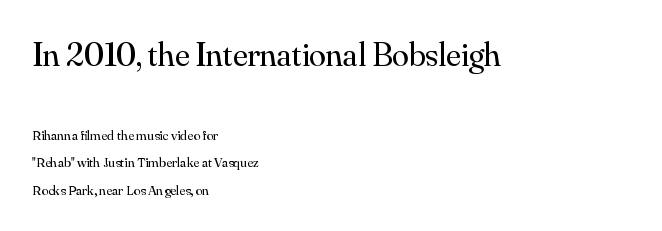
The image shows 34 px regular-weight serif type, upright; set left-aligned, loose line spacing (1.96x), normal letter spacing, not underlined; the first (top) block is 2.43x larger; medium stroke contrast and a small x-height.
